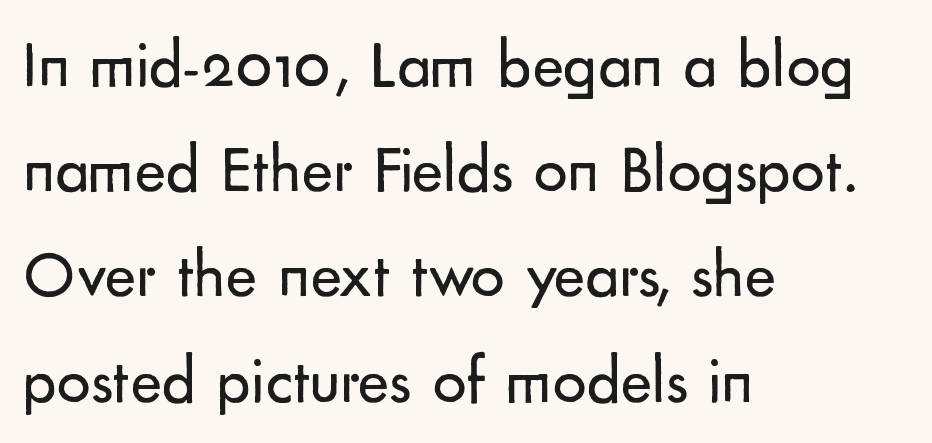
The image shows 67 px regular-weight sans-serif type, upright; set left-aligned, normal line spacing (1.57x), normal letter spacing, not underlined; low stroke contrast and a small x-height.
